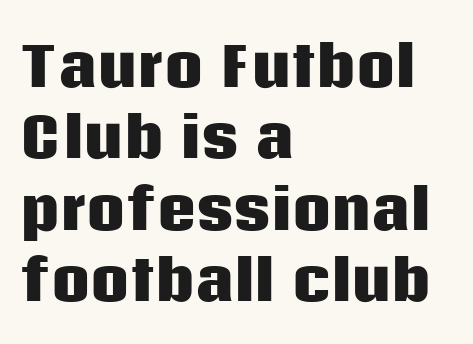
The image shows 54 px heavy sans-serif type, upright; set left-aligned, normal line spacing (1.32x), normal letter spacing, not underlined; low stroke contrast and a large x-height.
